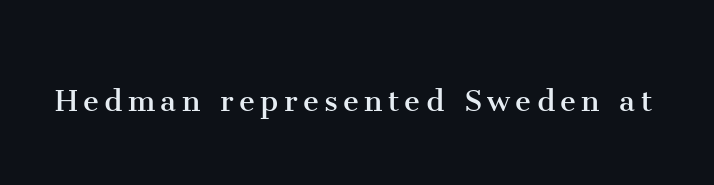
{"serif": "yes", "italic": "no", "bold": "no", "weight": "regular", "width": "normal", "stroke_contrast": "medium", "x_height": "medium", "monospaced": "no", "underline": "no", "glyph_px": 36}
